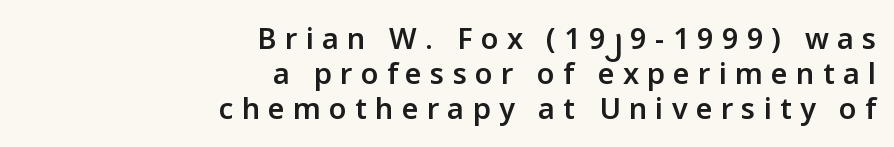
Anything drawn beneath the words? Only blank space. Set as a demibold, roughly 600 on the weight scale. The type sits square on the baseline with zero lean. The ragged edge is on the left, which tells us the setting is flush right. The horizontal fit of the characters is loose and conspicuously gappy.
